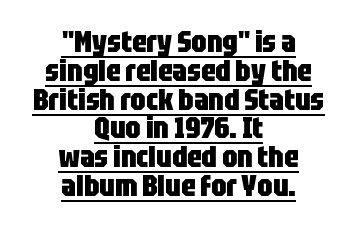
Q: Is the text bold? A: Yes.
Q: Is the text italic (slanted)? A: No, it is upright.
Q: Is the typeface a serif or a sans-serif typeface? A: Sans-serif.
Q: Is the text underlined? A: Yes.
Q: How is the paragraph aligned? A: Centered.
Q: Is the spacing between letters normal or unusually wide? A: Normal.
Q: Is the spacing between lines tight, normal or loose? A: Tight.
Q: Width (condensed, normal, or wide)? A: Condensed.
Q: Stroke contrast? A: Low.
Q: x-height? A: Large.
Q: Monospaced? A: No.
